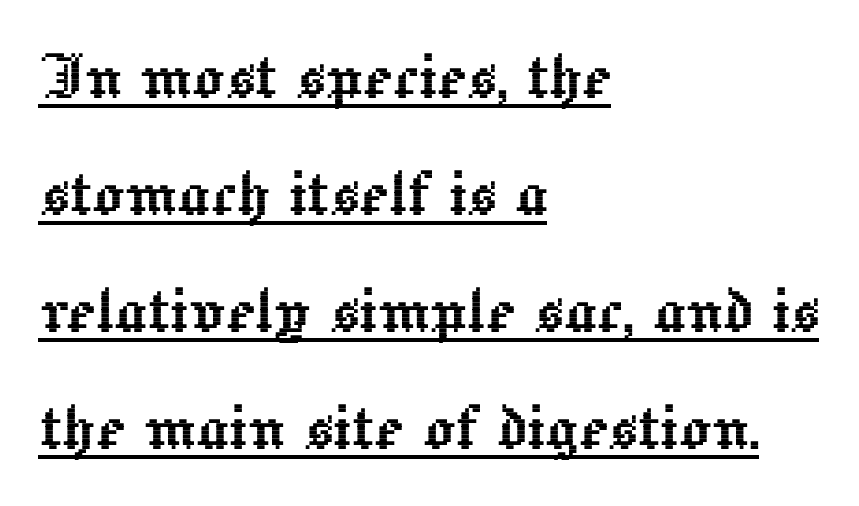
Q: Is the text italic (slanted)? A: No, it is upright.
Q: Is the text underlined? A: Yes.
Q: How is the paragraph aligned? A: Left-aligned.
Q: Is the spacing between letters normal or unusually wide? A: Normal.
Q: Is the spacing between lines tight, normal or loose? A: Normal.
Q: Width (condensed, normal, or wide)? A: Normal.
Q: x-height? A: Medium.
Q: Monospaced? A: No.
